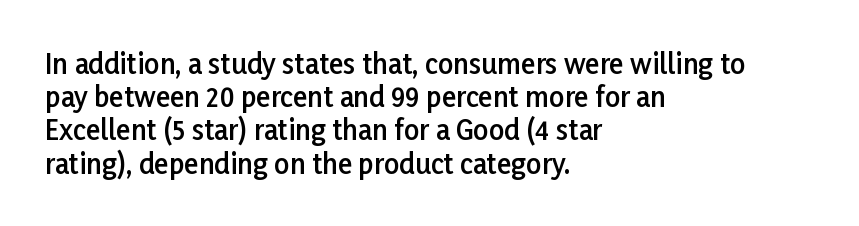
Short and long lines alike share a common starting point at left. The axis of the letterforms is exactly vertical. Plain, unruled lines of type. Caption: semibold face, moderately heavy strokes. How are the letters spaced? Ordinarily, with no added tracking.
